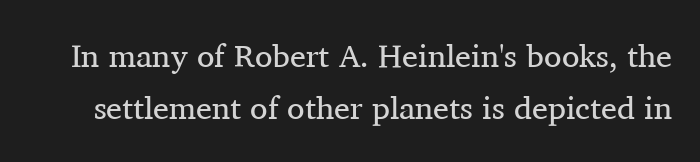
Q: Is the text bold? A: No.
Q: Is the text italic (slanted)? A: No, it is upright.
Q: Is the typeface a serif or a sans-serif typeface? A: Serif.
Q: Is the text underlined? A: No.
Q: Is the spacing between letters normal or unusually wide? A: Normal.
Q: Is the spacing between lines tight, normal or loose? A: Normal.
Q: Width (condensed, normal, or wide)? A: Normal.
Q: Stroke contrast? A: Medium.
Q: x-height? A: Medium.
Q: Monospaced? A: No.
